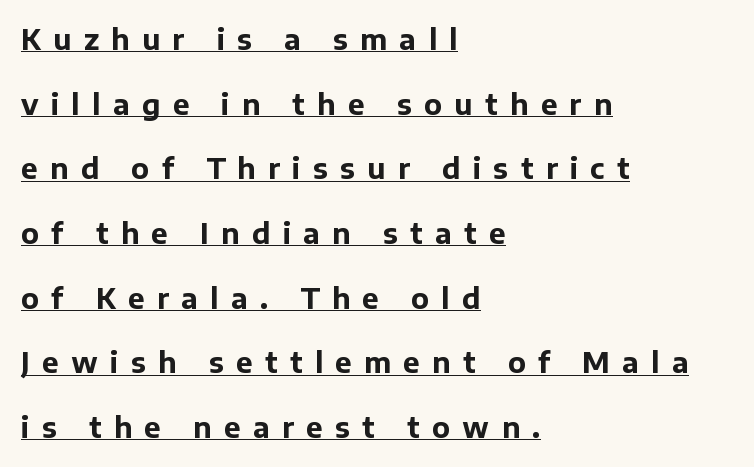
{"serif": "no", "italic": "no", "bold": "yes", "weight": "bold", "width": "normal", "stroke_contrast": "low", "x_height": "medium", "monospaced": "no", "underline": "yes", "align": "left", "line_spacing": "loose", "line_spacing_ratio": 2.31, "letter_spacing": "wide", "letter_spacing_em": 0.44, "glyph_px": 28}
